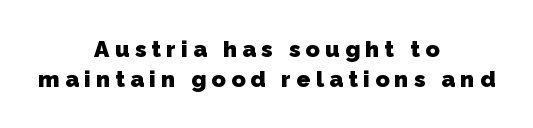
The image shows 23 px bold type; set centered, normal line spacing (1.3x), unusually wide letter spacing (+0.23 em), not underlined.
